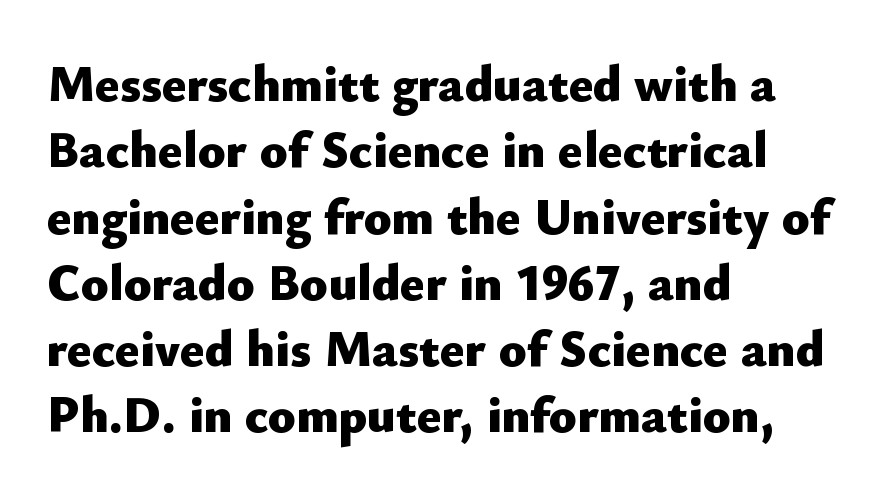
Where is the straight margin? On the left. No italicization has been applied; the sample stays upright. Regular leading. Regarding serifs, this sample does without them. Thick stems and heavy bowls — unmistakably bold.
